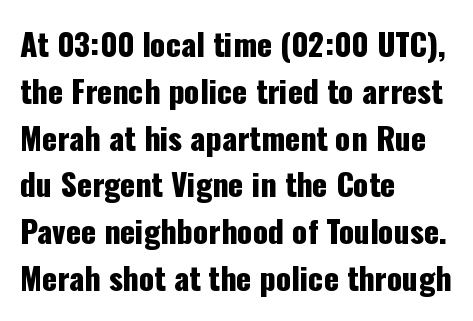
Q: Is the text italic (slanted)? A: No, it is upright.
Q: Is the typeface a serif or a sans-serif typeface? A: Sans-serif.
Q: Is the text underlined? A: No.
Q: How is the paragraph aligned? A: Left-aligned.
Q: Is the spacing between letters normal or unusually wide? A: Normal.
Q: Is the spacing between lines tight, normal or loose? A: Normal.
Q: Width (condensed, normal, or wide)? A: Condensed.
Q: Stroke contrast? A: Low.
Q: x-height? A: Medium.
Q: Monospaced? A: No.
